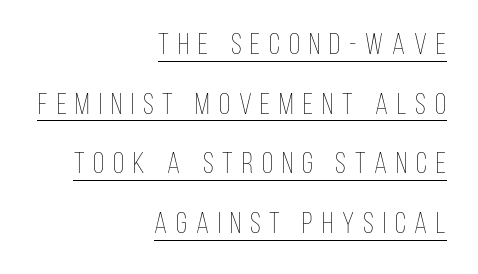
{"italic": "no", "bold": "no", "weight": "thin", "width": "condensed", "stroke_contrast": "low", "x_height": "large", "monospaced": "no", "underline": "yes", "align": "right", "line_spacing": "loose", "line_spacing_ratio": 2.06, "letter_spacing": "wide", "letter_spacing_em": 0.31, "glyph_px": 29}
